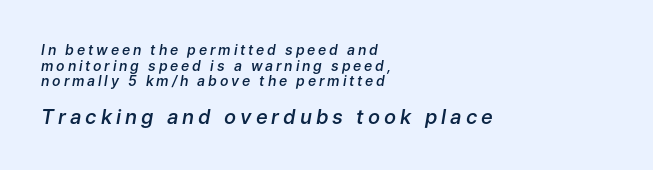
Q: Is the text bold? A: Semi-bold.
Q: Is the text italic (slanted)? A: Yes, it leans right by about 9 degrees.
Q: Is the text underlined? A: No.
Q: How is the paragraph aligned? A: Left-aligned.
Q: Is the spacing between letters normal or unusually wide? A: Unusually wide.
Q: Is the spacing between lines tight, normal or loose? A: Tight.
Q: Which block of text is set in a larger size, the first (top) or the second (bottom)? A: The second (bottom) one.
